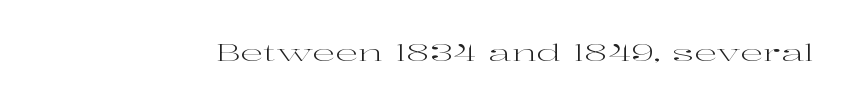
The type is set solid horizontally, with unmodified tracking. Words float on clear page, feet unadorned. A quiet, ordinary-to-light weight characterises the typeface. The type sits square on the baseline with zero lean.
